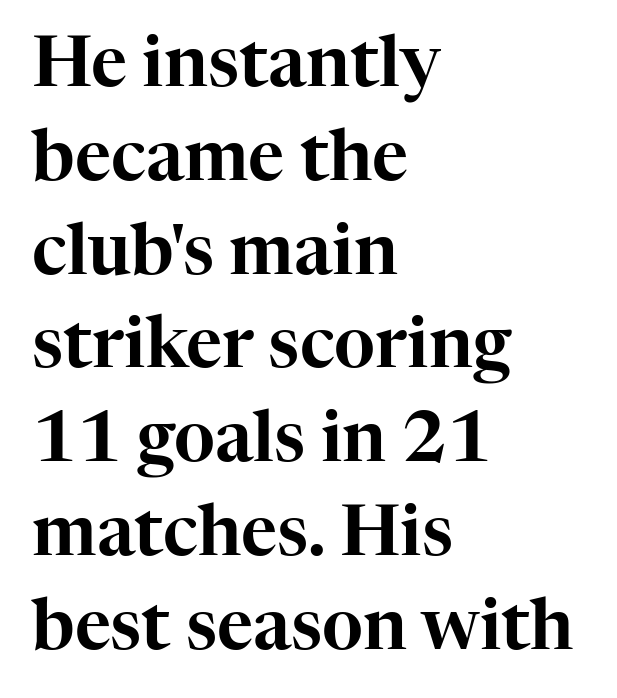
The image shows 70 px serif type, upright; set left-aligned, normal line spacing (1.34x), normal letter spacing, not underlined; high stroke contrast and a medium x-height.
